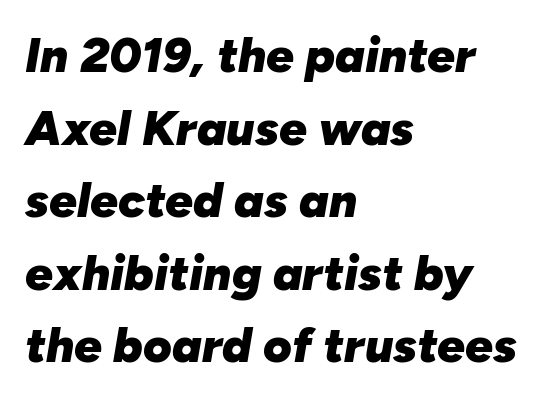
Q: Is the text bold? A: Yes.
Q: Is the text italic (slanted)? A: Yes, it leans right by about 10 degrees.
Q: Is the text underlined? A: No.
Q: How is the paragraph aligned? A: Left-aligned.
Q: Is the spacing between letters normal or unusually wide? A: Normal.
Q: Is the spacing between lines tight, normal or loose? A: Normal.
Q: Width (condensed, normal, or wide)? A: Normal.
Q: Stroke contrast? A: Low.
Q: x-height? A: Medium.
Q: Monospaced? A: No.
